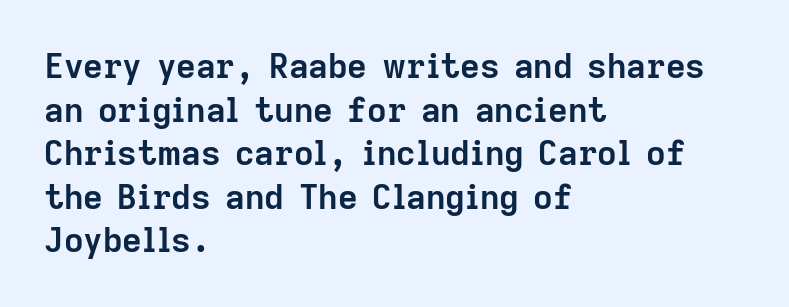
The image shows 34 px semibold sans-serif type, upright; set left-aligned, normal line spacing (1.28x), normal letter spacing, not underlined; low stroke contrast and a medium x-height.
